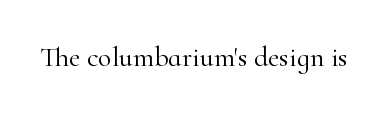
{"serif": "yes", "italic": "no", "bold": "no", "weight": "light", "width": "normal", "stroke_contrast": "high", "x_height": "small", "monospaced": "no", "underline": "no", "letter_spacing": "normal", "letter_spacing_em": 0.0, "glyph_px": 28}
